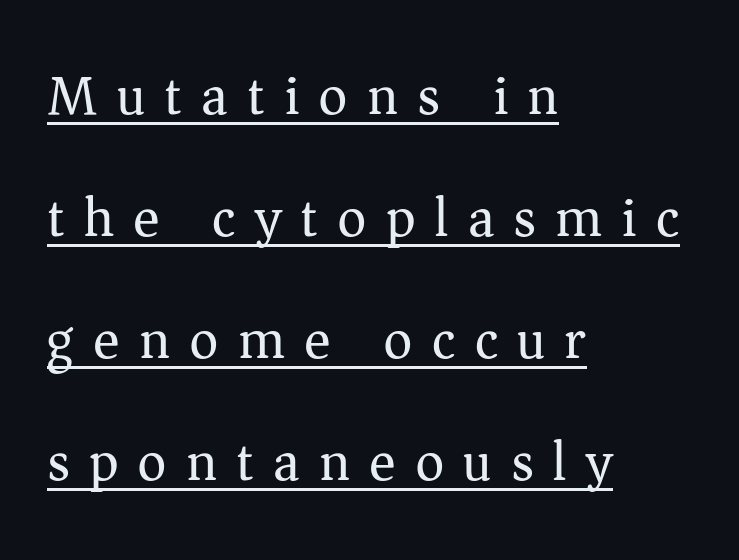
The image shows 56 px regular-weight serif type, upright; set left-aligned, loose line spacing (2.18x), unusually wide letter spacing (+0.34 em), underlined; medium stroke contrast and a medium x-height.
